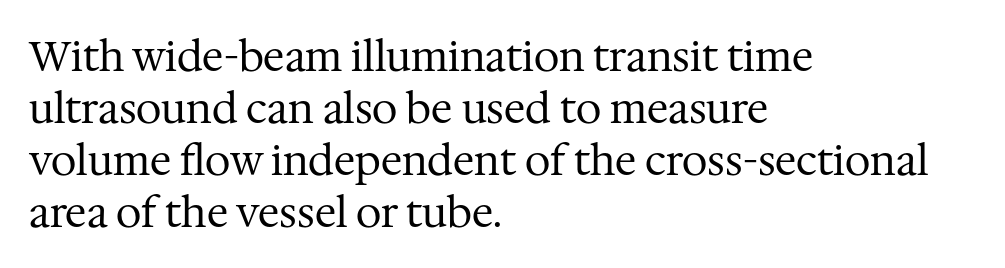
Caption: face not bold, strokes unweighted. Unlike italic type, these characters show no tilt at all. In terms of letterspacing, this is plain default setting. The typesetter chose a ragged-right arrangement here.
